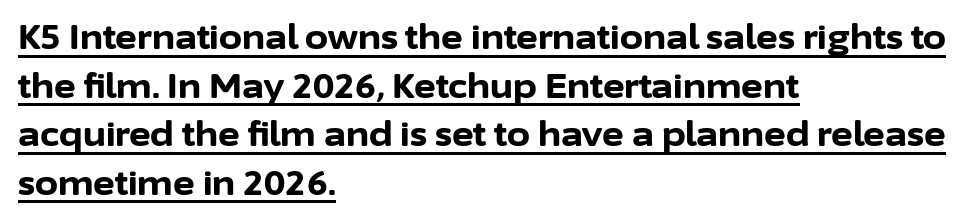
Q: Is the text bold? A: Yes.
Q: Is the text italic (slanted)? A: No, it is upright.
Q: Is the typeface a serif or a sans-serif typeface? A: Sans-serif.
Q: Is the text underlined? A: Yes.
Q: How is the paragraph aligned? A: Left-aligned.
Q: Is the spacing between letters normal or unusually wide? A: Normal.
Q: Is the spacing between lines tight, normal or loose? A: Normal.
Q: Width (condensed, normal, or wide)? A: Normal.
Q: Stroke contrast? A: Low.
Q: x-height? A: Medium.
Q: Monospaced? A: No.
